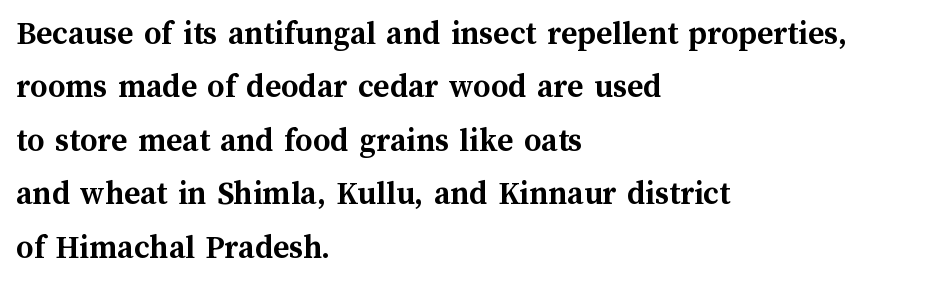
The image shows 34 px semibold type, upright; set left-aligned, normal line spacing (1.57x), normal letter spacing, not underlined; medium stroke contrast and a medium x-height.
